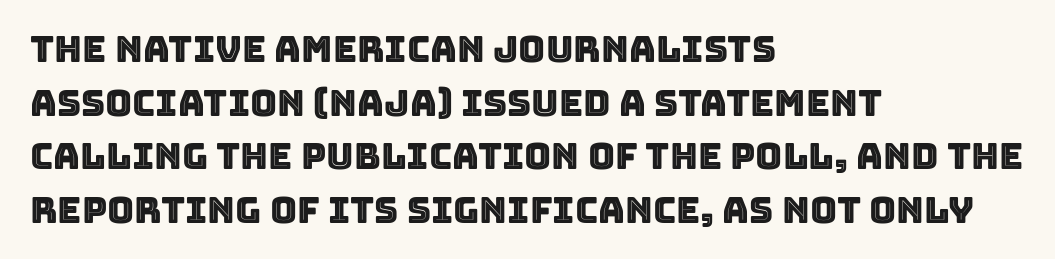
Each new line begins a customary step beneath the previous one. This sample has the flowing, uneven cadence of proportional lettering. Horizontal alignment here is leftward, the default for most running prose. Nobody drew a line under any word here.
